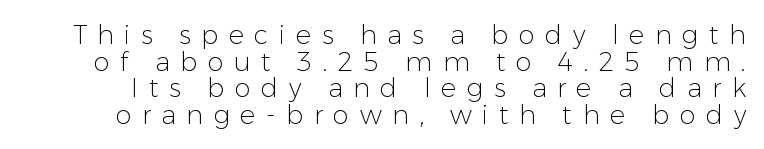
The image shows 26 px text type, upright; set tight line spacing (1.02x), unusually wide letter spacing (+0.4 em), not underlined.
